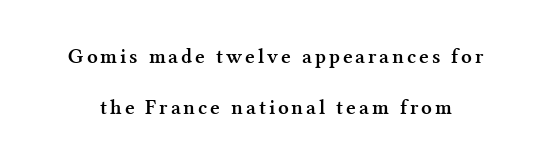
The image shows 21 px bold type, upright; set loose line spacing (2.42x), not underlined.
